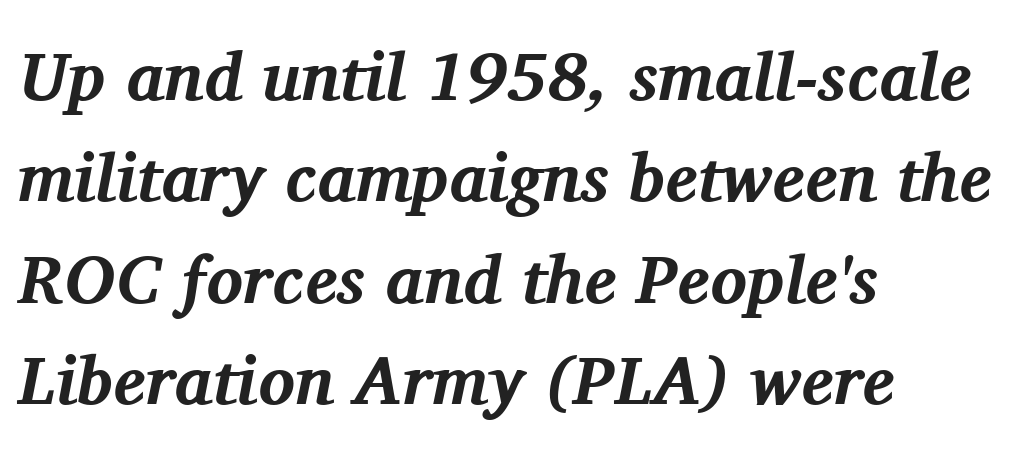
{"serif": "yes", "italic": "yes", "lean": "right", "slant_degrees": 11, "bold": "yes", "weight": "bold", "width": "normal", "stroke_contrast": "medium", "x_height": "medium", "monospaced": "no", "underline": "no", "align": "left", "line_spacing": "normal", "line_spacing_ratio": 1.49, "letter_spacing": "normal", "letter_spacing_em": 0.0, "glyph_px": 68}
